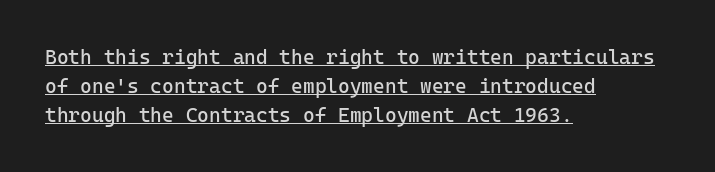
The tracking reads as untouched default to a designer's eye. The line-height multiplier appears to be the usual default. This is not heavy type; no bold has been used. What decoration does the sample have? An underline. The lines are quadded left.
